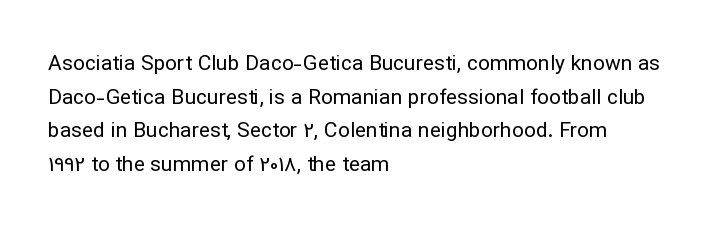
The image shows 21 px text type, upright; set left-aligned, normal line spacing (1.6x), normal letter spacing, not underlined.
